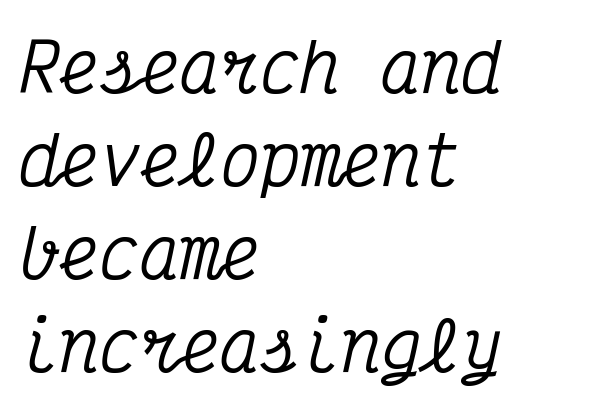
The passage shown leans; its letterforms are oblique. This sample uses plain, unmodified letter spacing. The words here are not underlined. Honestly, the row spacing looks completely unremarkable.
